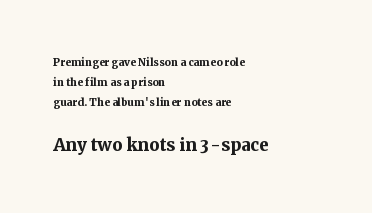
Vertical spacing — default. Clear beneath every line of the passage. Caption: multi-line text, flush left, ragged right. Spacing between characters is what you'd get straight out of the box.
